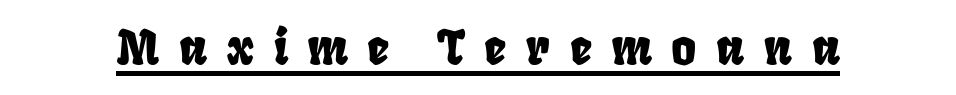
Q: Is the typeface a serif or a sans-serif typeface? A: Sans-serif.
Q: Is the text underlined? A: Yes.
Q: Is the spacing between letters normal or unusually wide? A: Unusually wide.
Q: Width (condensed, normal, or wide)? A: Condensed.
Q: Stroke contrast? A: Low.
Q: x-height? A: Large.
Q: Monospaced? A: No.
